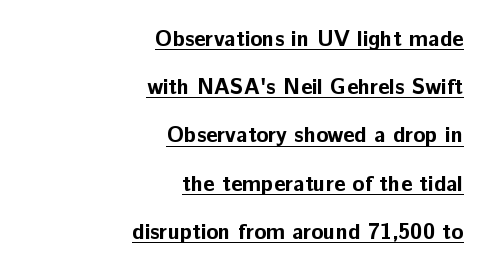
Q: Is the text bold? A: Yes.
Q: Is the text italic (slanted)? A: No, it is upright.
Q: Is the text underlined? A: Yes.
Q: How is the paragraph aligned? A: Right-aligned.
Q: Is the spacing between letters normal or unusually wide? A: Normal.
Q: Is the spacing between lines tight, normal or loose? A: Loose.
